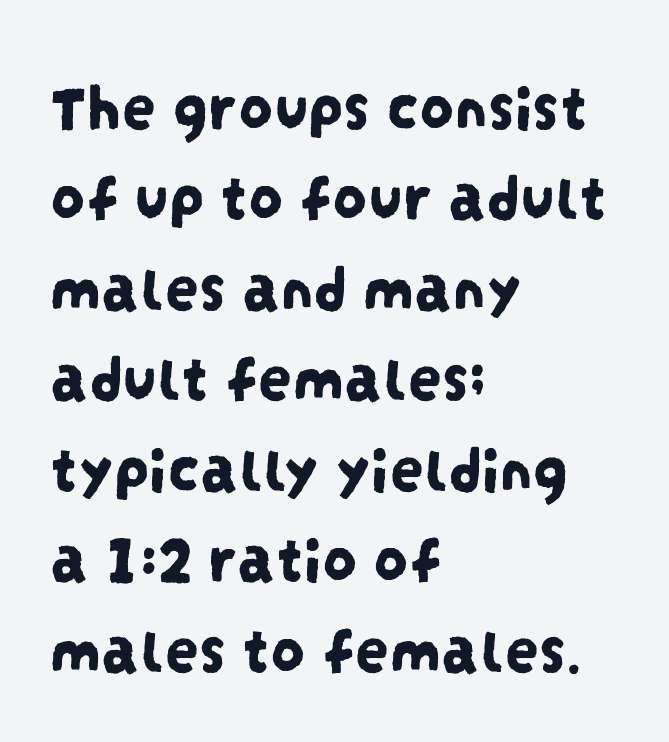
{"serif": "no", "width": "condensed", "stroke_contrast": "low", "x_height": "large", "monospaced": "no", "underline": "no", "align": "left", "line_spacing": "normal", "line_spacing_ratio": 1.33, "letter_spacing": "normal", "letter_spacing_em": 0.0, "glyph_px": 68}
